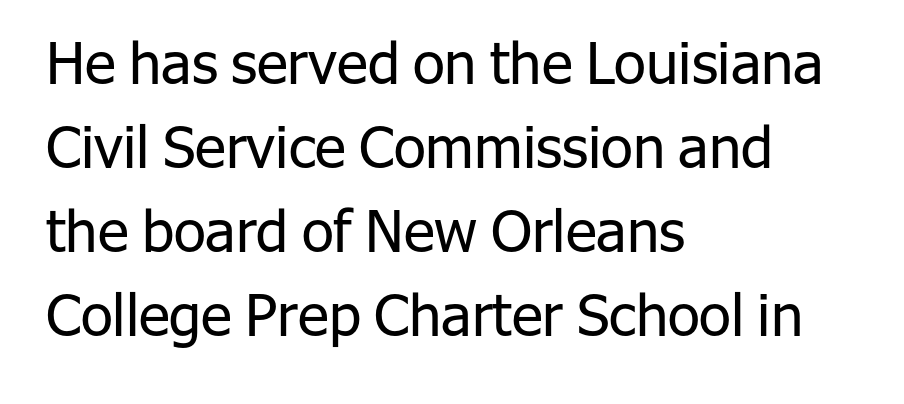
The image shows 58 px regular-weight sans-serif type, upright; set left-aligned, normal line spacing (1.45x), normal letter spacing, not underlined; low stroke contrast and a medium x-height.
